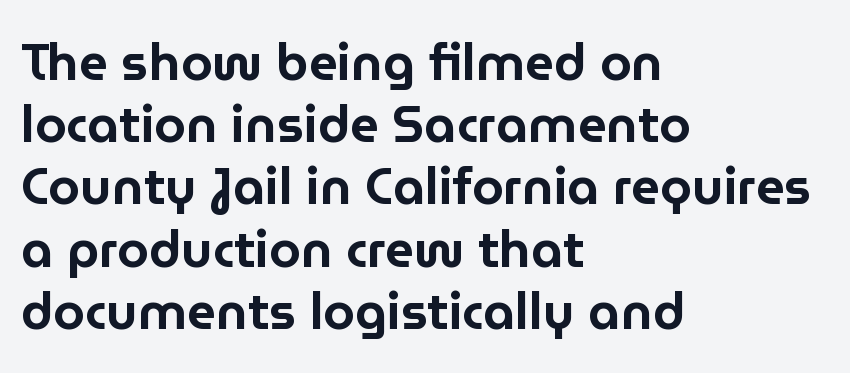
Any mark beneath the type? The region is blank. Standard letterfit; no display-style spreading of the glyphs. This sample has the flowing, uneven cadence of proportional lettering. The characters display no serif detailing; their extremities are plain. Leftover space on each line is placed entirely after the last word. Every stem runs plumb, perpendicular to the baseline.
